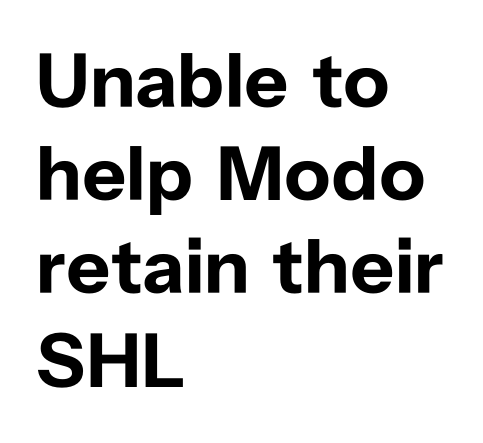
{"serif": "no", "italic": "no", "bold": "yes", "weight": "bold", "width": "normal", "stroke_contrast": "low", "x_height": "medium", "monospaced": "no", "underline": "no", "align": "left", "line_spacing_ratio": 1.21, "letter_spacing": "normal", "letter_spacing_em": 0.0, "glyph_px": 77}
